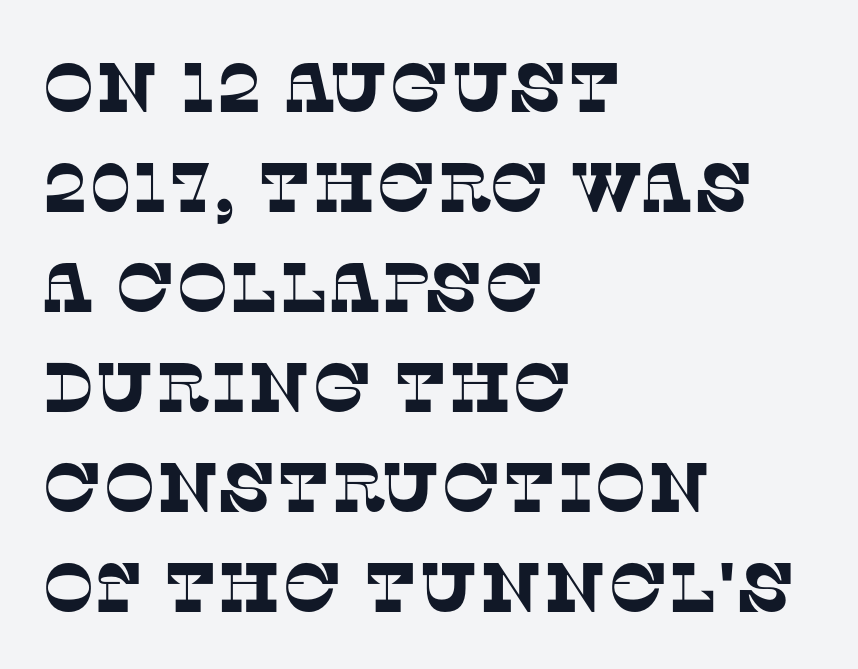
The image shows 70 px serif type; set left-aligned, normal line spacing (1.43x), normal letter spacing, not underlined; low stroke contrast and a large x-height.
